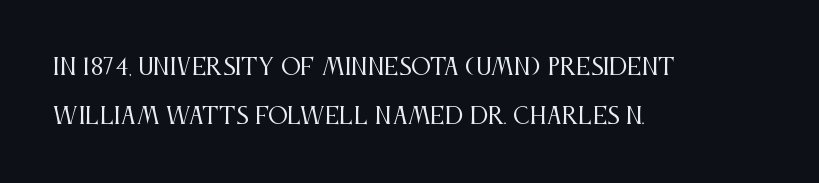
{"italic": "no", "bold": "no", "underline": "no", "align": "left", "line_spacing": "loose", "line_spacing_ratio": 2.25, "letter_spacing": "normal", "letter_spacing_em": 0.0, "glyph_px": 22}
